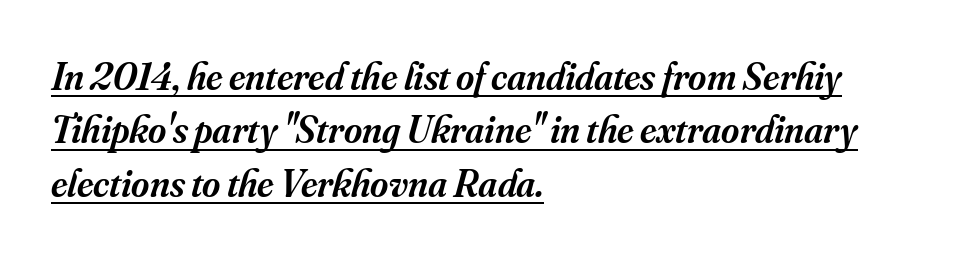
The image shows 39 px semibold serif type, italic (leaning right); set left-aligned, normal line spacing (1.37x), normal letter spacing, underlined; medium stroke contrast and a small x-height.
